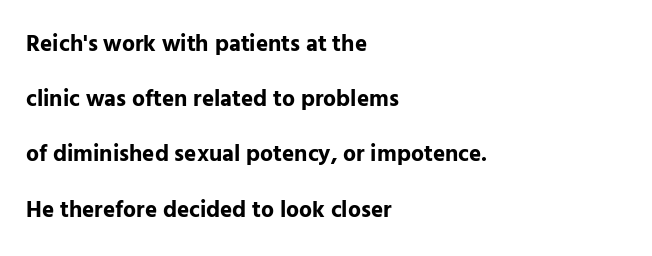
The space beneath each line is pristine and unruled. You'd pick this weight for a headline — it's a proper bold. Students, observe: this is what heavily led, spacious text looks like. Left-aligned paragraph, ragged on the right. Posture: vertical. Short note: letters normally spaced.
